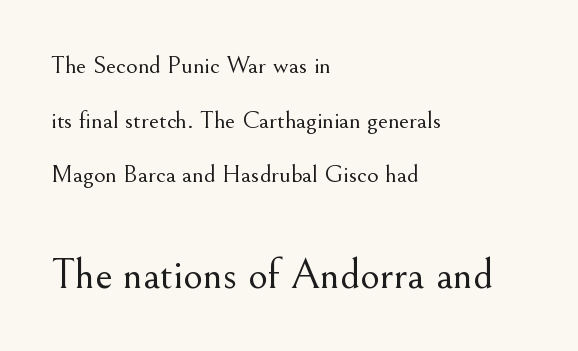
{"serif": "yes", "italic": "no", "bold": "no", "weight": "light", "width": "normal", "stroke_contrast": "medium", "x_height": "small", "monospaced": "no", "underline": "no", "align": "left", "line_spacing": "loose", "line_spacing_ratio": 2.19, "letter_spacing": "normal", "letter_spacing_em": 0.0, "larger_block": "second", "size_ratio": 1.72, "glyph_px": 43}
